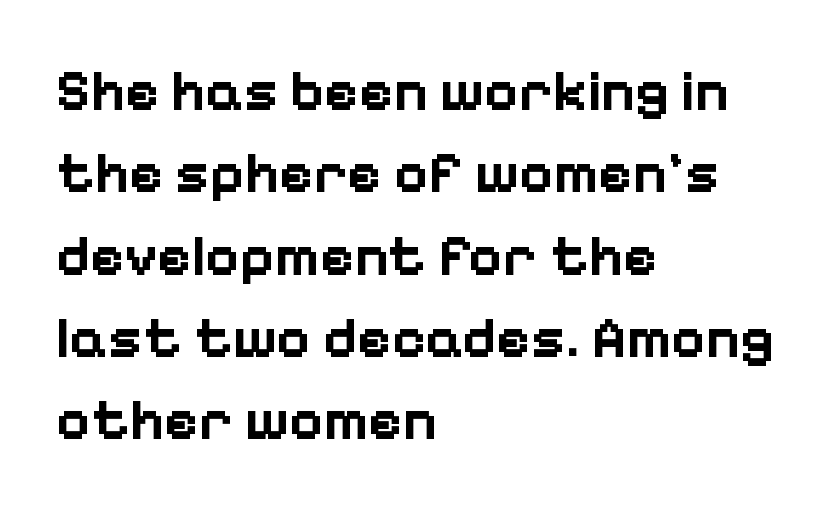
{"serif": "no", "italic": "no", "bold": "yes", "weight": "bold", "width": "normal", "stroke_contrast": "low", "x_height": "medium", "monospaced": "no", "underline": "no", "align": "left", "line_spacing": "normal", "line_spacing_ratio": 1.42, "letter_spacing": "normal", "letter_spacing_em": 0.0, "glyph_px": 58}
